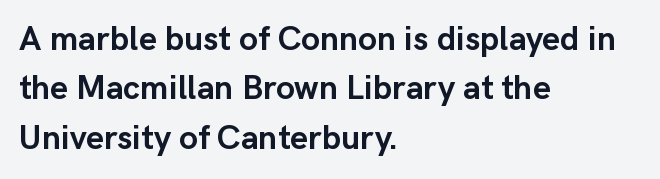
The image shows 34 px semibold sans-serif type, upright; set left-aligned, normal line spacing (1.45x), normal letter spacing, not underlined; low stroke contrast and a medium x-height.
